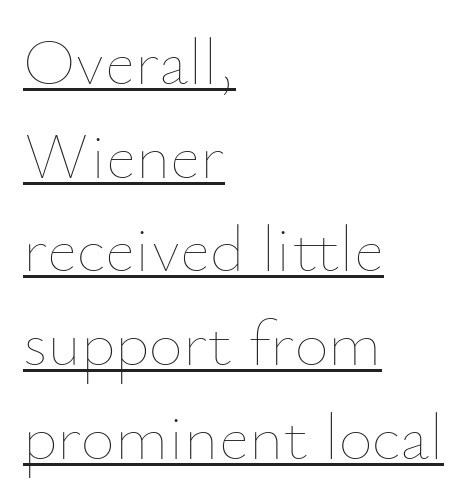
The image shows 66 px thin type, upright; set left-aligned, normal line spacing (1.42x), normal letter spacing, underlined; low stroke contrast and a small x-height.
